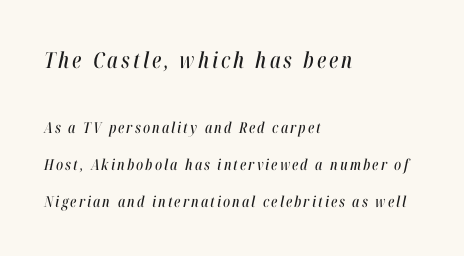
Q: Is the text italic (slanted)? A: Yes, it leans right by about 12 degrees.
Q: Is the text underlined? A: No.
Q: How is the paragraph aligned? A: Left-aligned.
Q: Is the spacing between lines tight, normal or loose? A: Loose.
Q: Which block of text is set in a larger size, the first (top) or the second (bottom)? A: The first (top) one.
